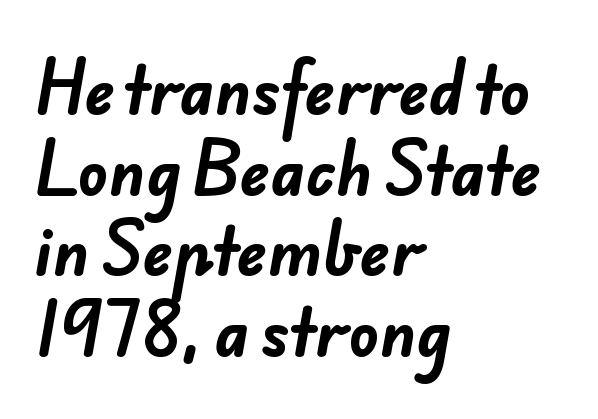
{"serif": "no", "bold": "yes", "weight": "bold", "width": "normal", "stroke_contrast": "low", "x_height": "small", "monospaced": "no", "underline": "no", "align": "left", "line_spacing": "normal", "line_spacing_ratio": 1.28, "letter_spacing": "normal", "letter_spacing_em": 0.0, "glyph_px": 63}
